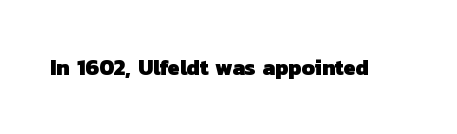
{"bold": "yes", "underline": "no", "letter_spacing": "normal", "letter_spacing_em": 0.0, "glyph_px": 22}
